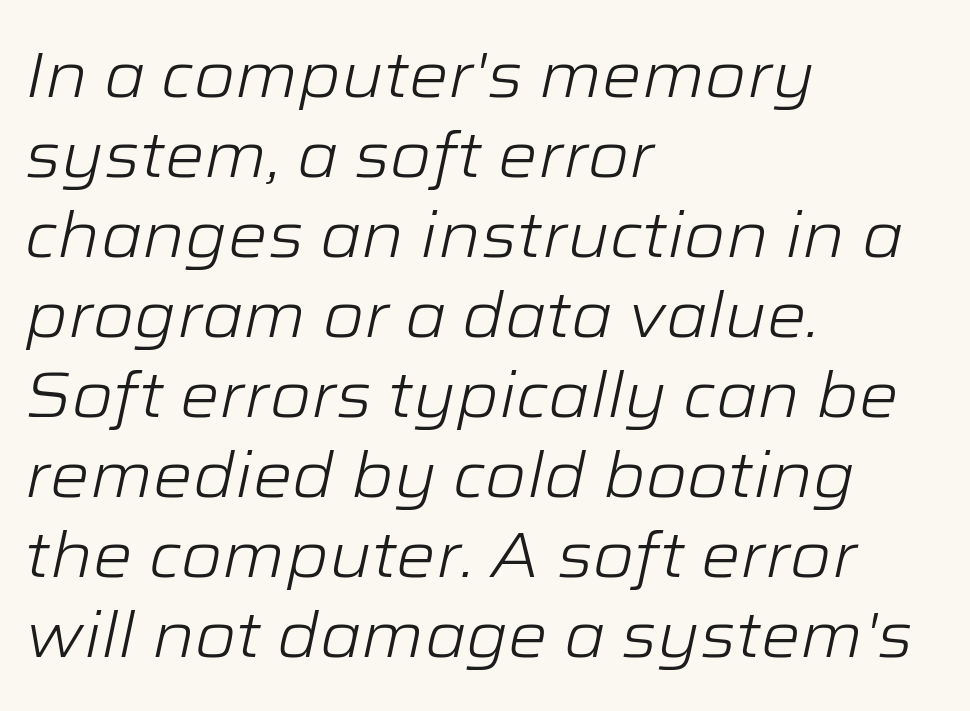
The image shows 63 px light, wide type, italic (leaning right); set left-aligned, normal line spacing (1.27x), normal letter spacing, not underlined; low stroke contrast and a medium x-height.
